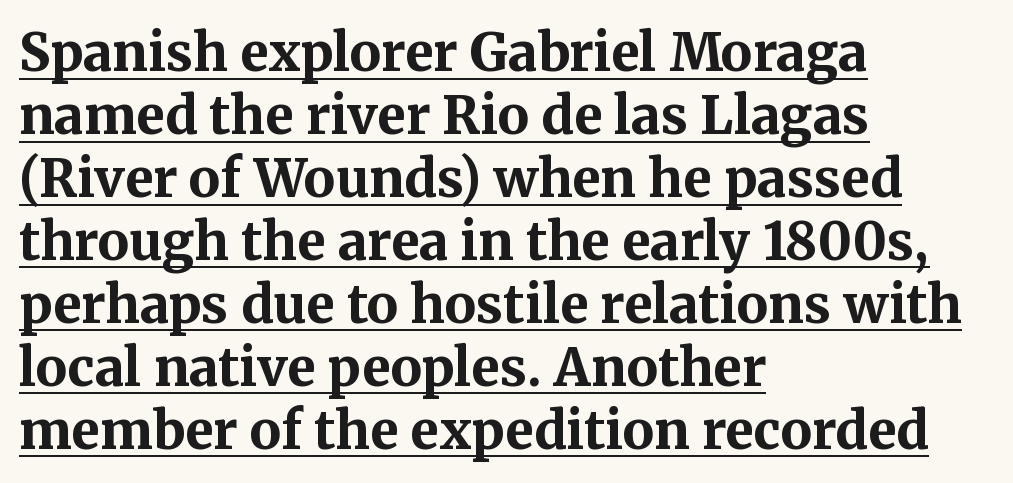
Q: Is the text bold? A: Yes.
Q: Is the text italic (slanted)? A: No, it is upright.
Q: Is the typeface a serif or a sans-serif typeface? A: Serif.
Q: Is the text underlined? A: Yes.
Q: How is the paragraph aligned? A: Left-aligned.
Q: Is the spacing between letters normal or unusually wide? A: Normal.
Q: Width (condensed, normal, or wide)? A: Normal.
Q: Stroke contrast? A: Medium.
Q: x-height? A: Medium.
Q: Monospaced? A: No.
